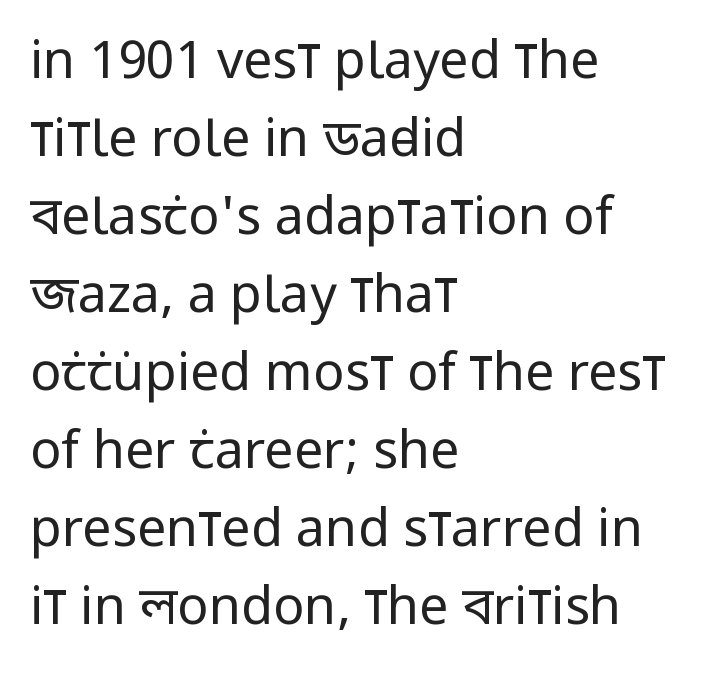
{"serif": "no", "italic": "no", "bold": "no", "weight": "regular", "width": "condensed", "stroke_contrast": "low", "x_height": "large", "monospaced": "no", "underline": "no", "align": "left", "line_spacing": "normal", "line_spacing_ratio": 1.5, "letter_spacing": "normal", "letter_spacing_em": 0.0, "glyph_px": 52}
